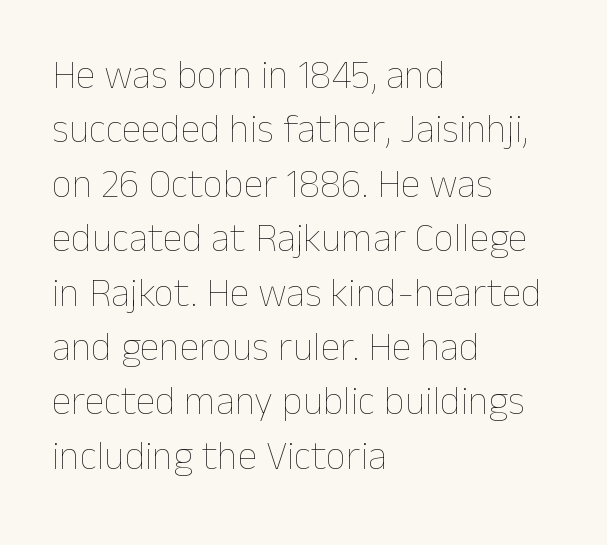
{"italic": "no", "bold": "no", "weight": "thin", "width": "normal", "stroke_contrast": "low", "x_height": "medium", "monospaced": "no", "underline": "no", "align": "left", "line_spacing": "normal", "line_spacing_ratio": 1.36, "letter_spacing": "normal", "letter_spacing_em": 0.0, "glyph_px": 40}
